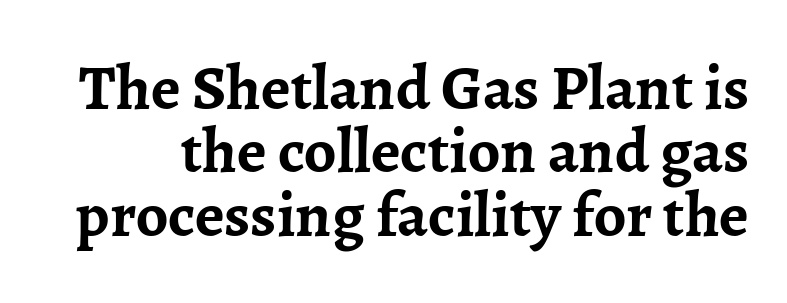
The image shows 64 px semibold serif type, upright; set tight line spacing (0.99x), normal letter spacing, not underlined; low stroke contrast and a medium x-height.
